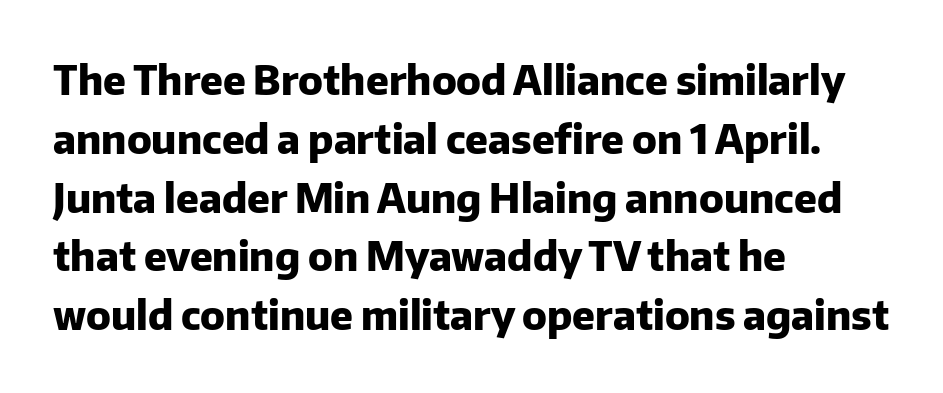
Q: Is the text bold? A: Yes.
Q: Is the text italic (slanted)? A: No, it is upright.
Q: Is the typeface a serif or a sans-serif typeface? A: Sans-serif.
Q: Is the text underlined? A: No.
Q: How is the paragraph aligned? A: Left-aligned.
Q: Is the spacing between letters normal or unusually wide? A: Normal.
Q: Is the spacing between lines tight, normal or loose? A: Normal.
Q: Width (condensed, normal, or wide)? A: Normal.
Q: Stroke contrast? A: Low.
Q: x-height? A: Medium.
Q: Monospaced? A: No.
